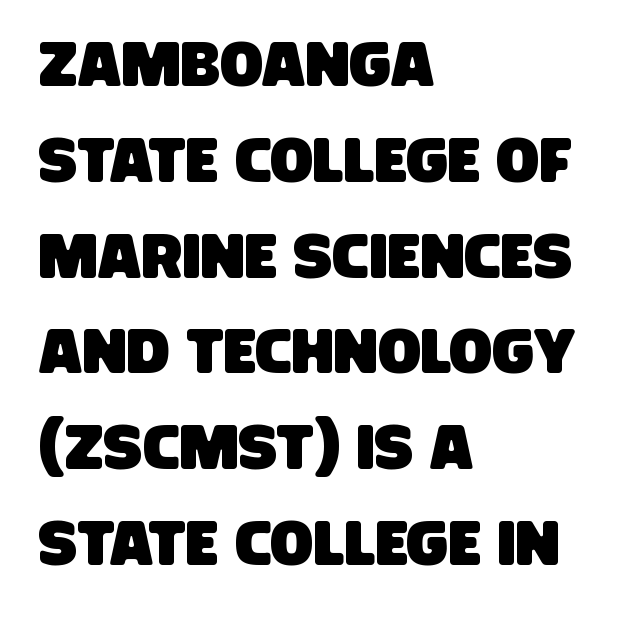
Letterform terminals end flat and unadorned throughout the passage. Teacher's note: observe the even left margin — that is flush-left alignment. How are the letters spaced? Ordinarily, with no added tracking. Each letter keeps its own natural width here, so spacing adapts to shape. Regarding leading, the lines here are spaced in the standard way. Descenders hang freely into open space.
